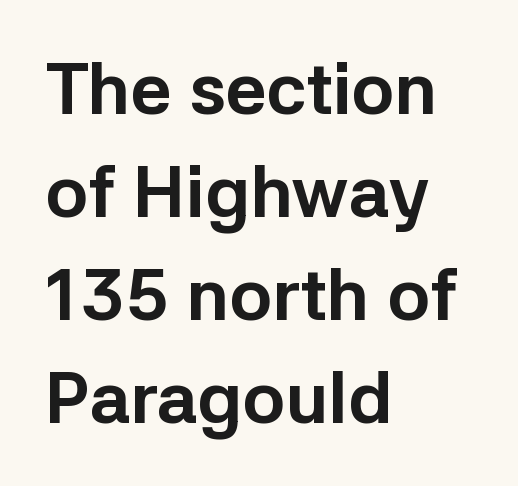
The type family on display is of the sans-serif kind. Think of a printed novel: that variable character pitch is what you see here. The gaps between neighbouring characters are ordinary and unremarkable. Style check: upright. Honestly, the row spacing looks completely unremarkable. Set as a true bold cut, around the 700 mark.
